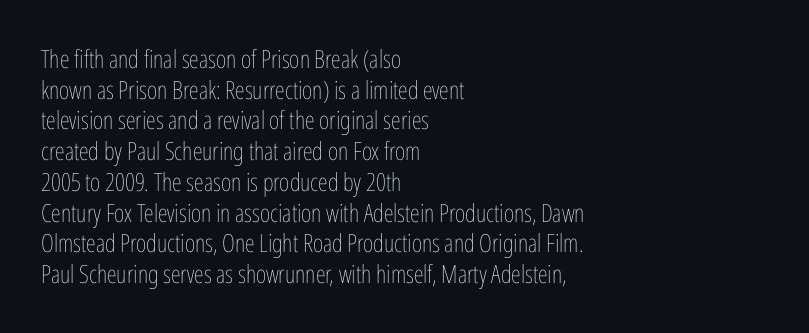
The letters look calm and open, with moderate or lighter stems. Descenders are the only things crossing below the line. Left-aligned paragraph, ragged on the right. Short note: letters normally spaced.
